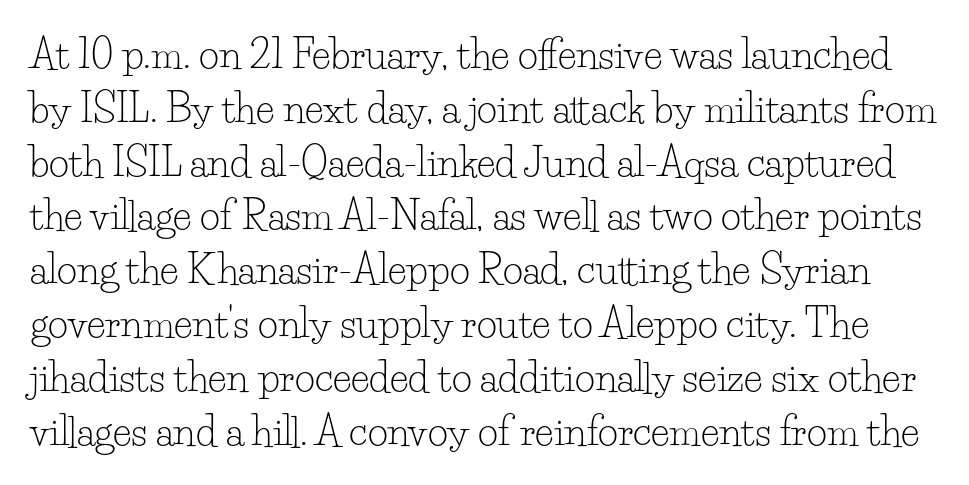
{"serif": "yes", "italic": "no", "bold": "no", "weight": "light", "width": "normal", "stroke_contrast": "low", "x_height": "small", "monospaced": "no", "underline": "no", "line_spacing": "normal", "line_spacing_ratio": 1.38, "letter_spacing": "normal", "letter_spacing_em": 0.0, "glyph_px": 39}
